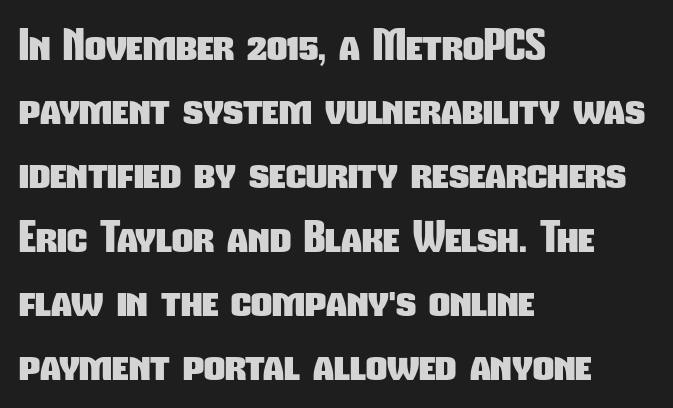
Caption: standard tracking, unaltered. The area under the type is left untouched. Each line starts at the same left margin while the right side varies. Look at the stroke-to-counter ratio: heavy, a bold. Font category for this specimen: sans-serif.
